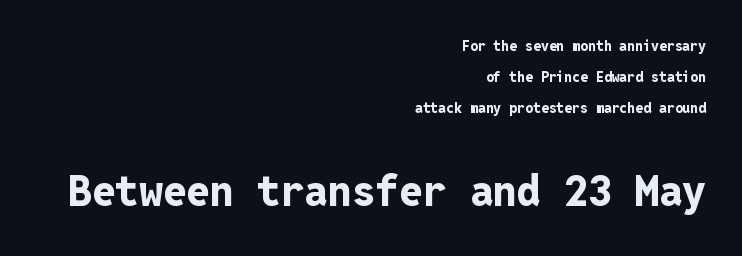
The image shows 42 px bold sans-serif type, upright, monospaced; set right-aligned, loose line spacing (2.23x), normal letter spacing, not underlined; the second (bottom) block is 3.0x larger; low stroke contrast and a medium x-height.
